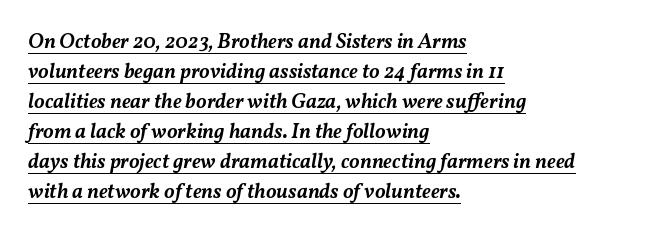
Q: Is the text bold? A: Semi-bold.
Q: Is the text italic (slanted)? A: Yes, it leans right by about 11 degrees.
Q: Is the text underlined? A: Yes.
Q: How is the paragraph aligned? A: Left-aligned.
Q: Is the spacing between letters normal or unusually wide? A: Normal.
Q: Is the spacing between lines tight, normal or loose? A: Normal.
